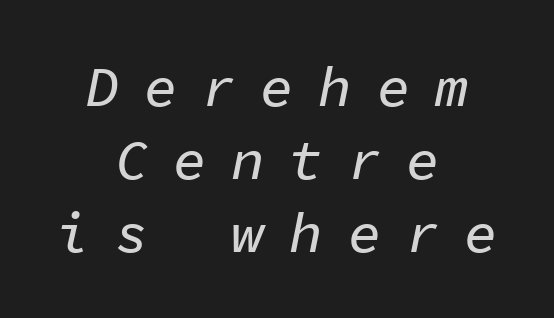
Q: Is the text italic (slanted)? A: Yes, it leans right by about 11 degrees.
Q: Is the text underlined? A: No.
Q: How is the paragraph aligned? A: Centered.
Q: Is the spacing between letters normal or unusually wide? A: Unusually wide.
Q: Is the spacing between lines tight, normal or loose? A: Normal.
Q: Width (condensed, normal, or wide)? A: Normal.
Q: Stroke contrast? A: Low.
Q: x-height? A: Medium.
Q: Monospaced? A: Yes.
